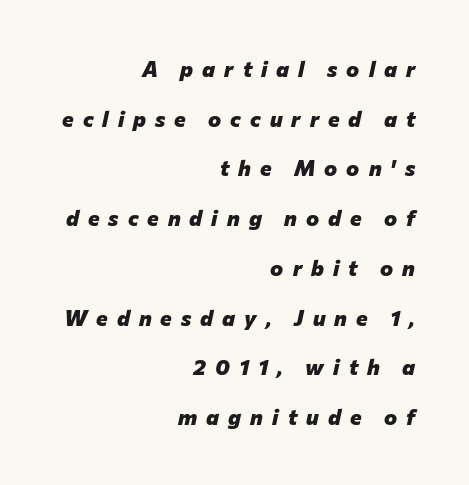
The image shows 22 px bold type, italic (leaning right); set right-aligned, loose line spacing (2.26x), unusually wide letter spacing (+0.41 em), not underlined.
